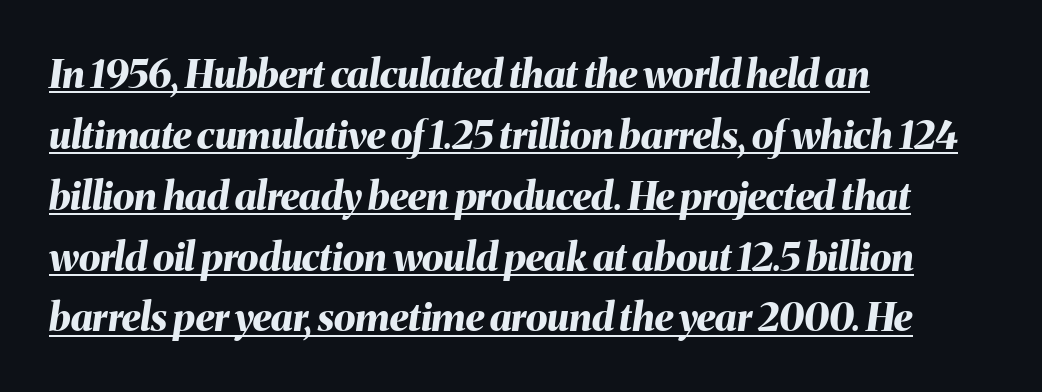
The image shows 39 px bold type, italic (leaning right); set left-aligned, normal line spacing (1.56x), normal letter spacing, underlined; medium stroke contrast and a medium x-height.
